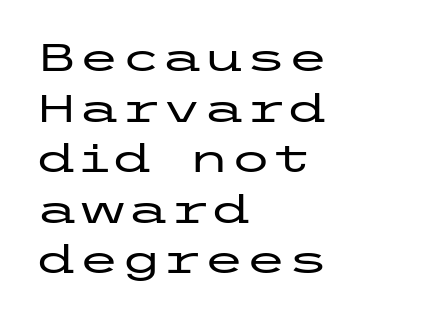
{"serif": "no", "italic": "no", "width": "wide", "stroke_contrast": "low", "x_height": "medium", "underline": "no", "align": "left", "line_spacing": "normal", "line_spacing_ratio": 1.33, "letter_spacing": "normal", "letter_spacing_em": 0.0, "glyph_px": 38}
